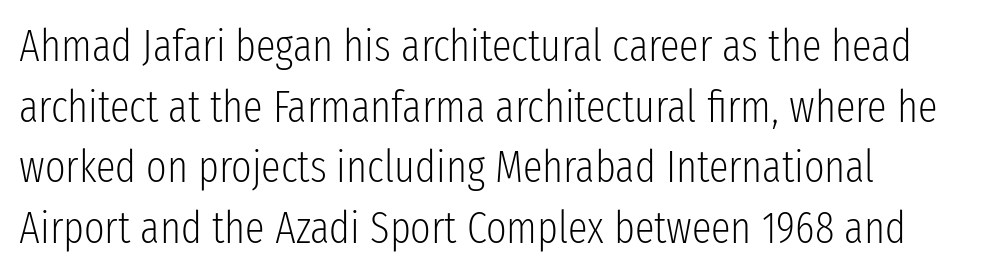
This sample uses an upright cut, with every glyph sitting square on the baseline. These lines are rendered in a variable-pitch font. These lines keep a tight, regular rhythm from letter to letter. The font is comparable to plain body text, perhaps lighter.
